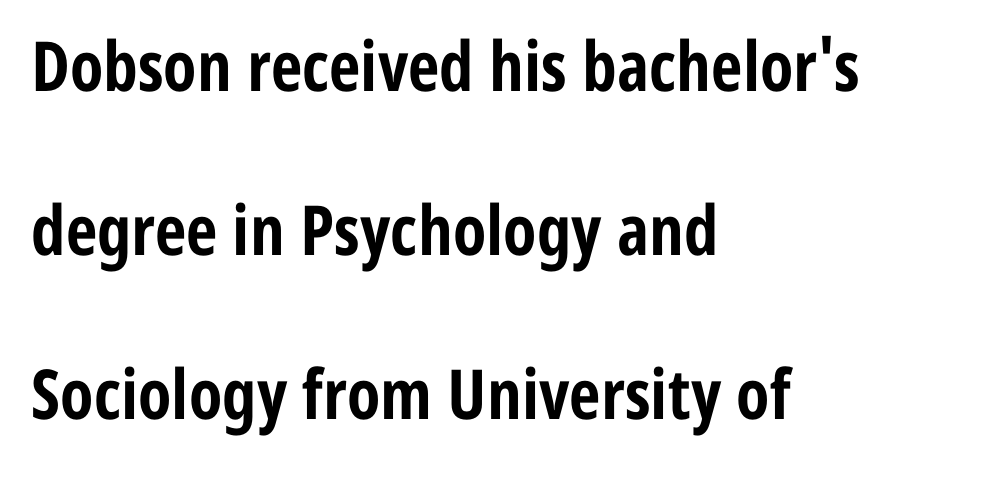
Are there feet on the stems? There aren't — it's a sans. This is the regular roman posture of the typeface. Beneath every word, the page is bare. You could fit nearly another row in the gap between these rows.
